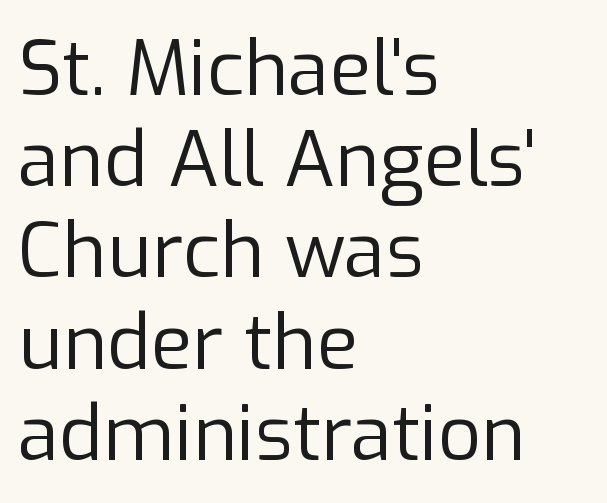
Q: Is the text bold? A: No.
Q: Is the text italic (slanted)? A: No, it is upright.
Q: Is the typeface a serif or a sans-serif typeface? A: Sans-serif.
Q: Is the text underlined? A: No.
Q: How is the paragraph aligned? A: Left-aligned.
Q: Is the spacing between letters normal or unusually wide? A: Normal.
Q: Width (condensed, normal, or wide)? A: Normal.
Q: Stroke contrast? A: Low.
Q: x-height? A: Medium.
Q: Monospaced? A: No.
